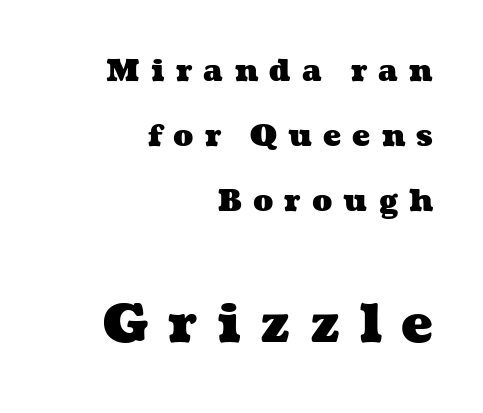
Characters follow at a spacing far wider than the type designer built in. These words are printed bold, with thick strokes throughout. What's the leading like? Stretched, with rows far apart. Line endings align vertically; line beginnings do not.
